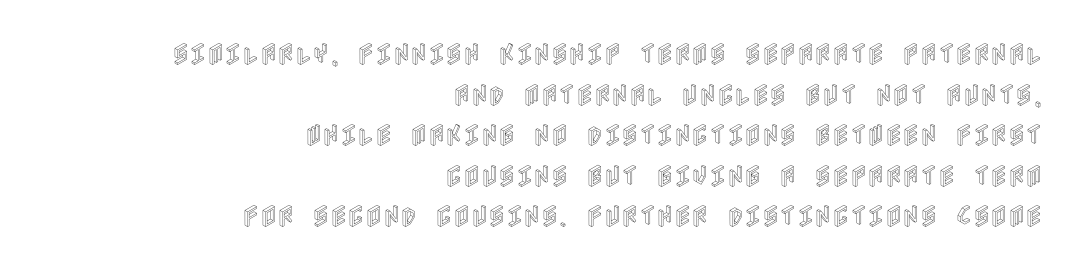
{"italic": "no", "underline": "no", "align": "right", "line_spacing": "normal", "line_spacing_ratio": 1.69, "letter_spacing": "normal", "letter_spacing_em": 0.0, "glyph_px": 24}
